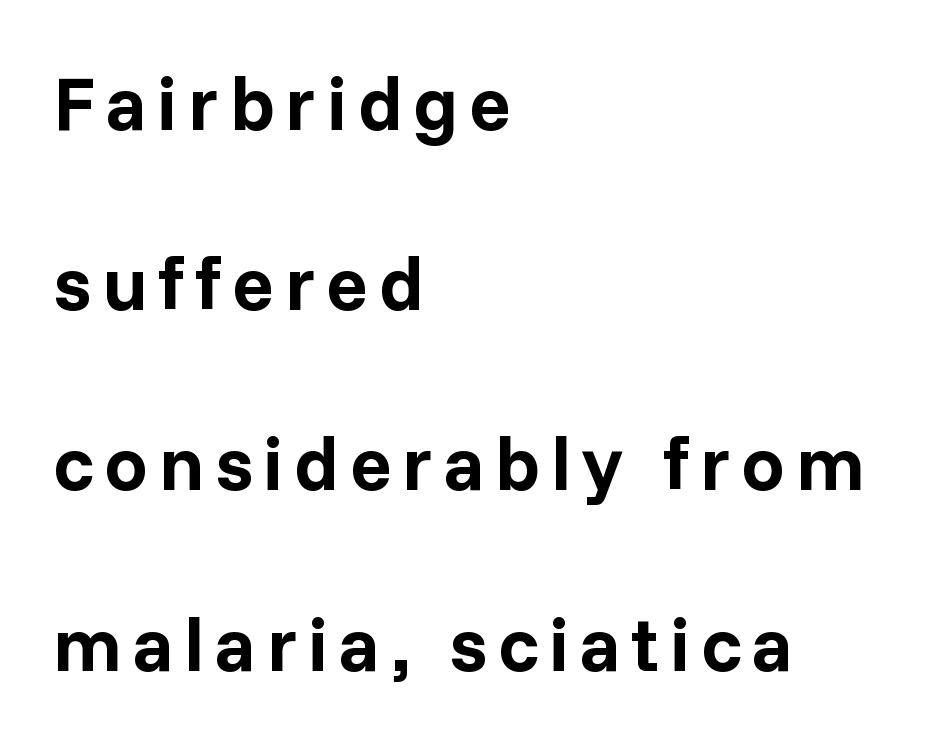
The image shows 77 px bold sans-serif type, upright; set left-aligned, loose line spacing (2.34x), not underlined; low stroke contrast and a medium x-height.
